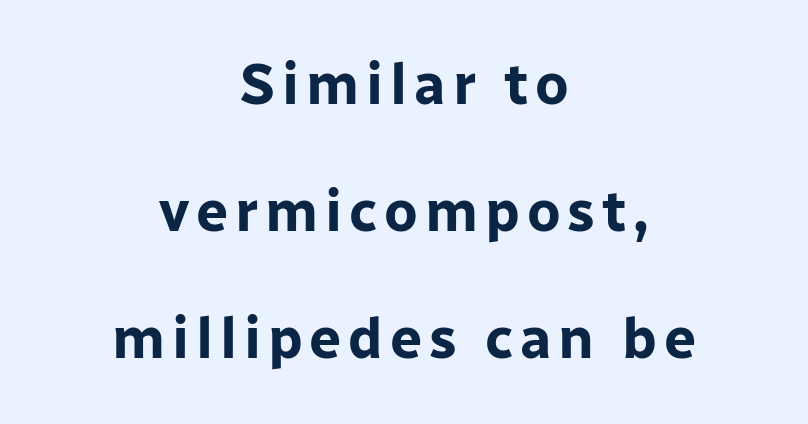
{"serif": "no", "italic": "no", "bold": "yes", "weight": "bold", "width": "normal", "stroke_contrast": "low", "x_height": "medium", "monospaced": "no", "underline": "no", "align": "center", "line_spacing": "loose", "line_spacing_ratio": 2.23, "glyph_px": 57}
